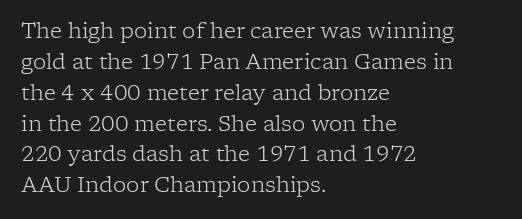
The image shows 21 px text type, upright; set left-aligned, normal line spacing (1.47x), normal letter spacing, not underlined.
